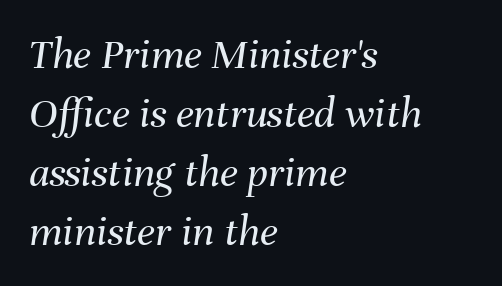
Q: Is the text bold? A: No.
Q: Is the text italic (slanted)? A: Yes, it leans right by about 8 degrees.
Q: Is the text underlined? A: No.
Q: How is the paragraph aligned? A: Left-aligned.
Q: Is the spacing between letters normal or unusually wide? A: Normal.
Q: Is the spacing between lines tight, normal or loose? A: Normal.
Q: Width (condensed, normal, or wide)? A: Normal.
Q: Stroke contrast? A: Medium.
Q: x-height? A: Medium.
Q: Monospaced? A: No.
